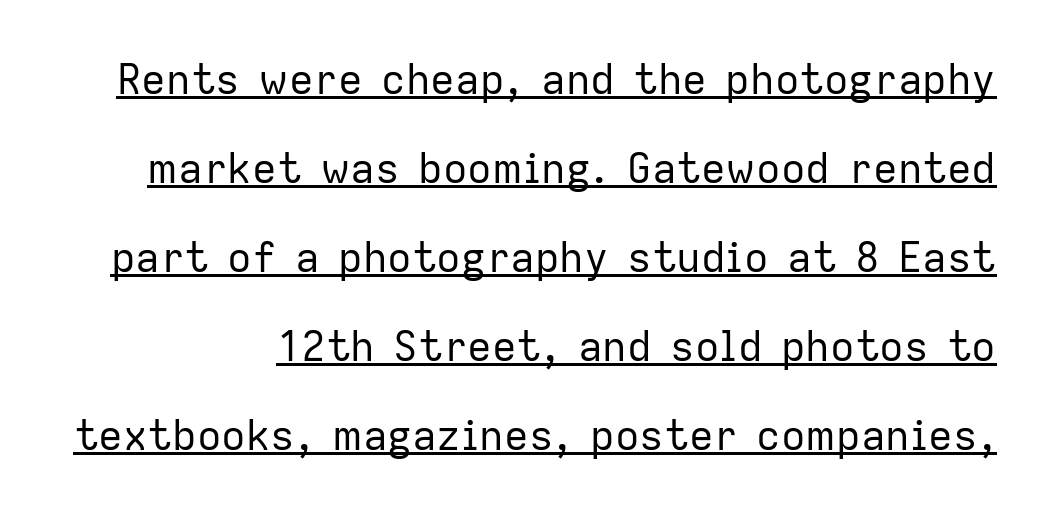
Q: Is the text bold? A: No.
Q: Is the text italic (slanted)? A: No, it is upright.
Q: Is the typeface a serif or a sans-serif typeface? A: Sans-serif.
Q: Is the text underlined? A: Yes.
Q: Is the spacing between letters normal or unusually wide? A: Normal.
Q: Is the spacing between lines tight, normal or loose? A: Loose.
Q: Width (condensed, normal, or wide)? A: Normal.
Q: Stroke contrast? A: Low.
Q: x-height? A: Medium.
Q: Monospaced? A: No.
